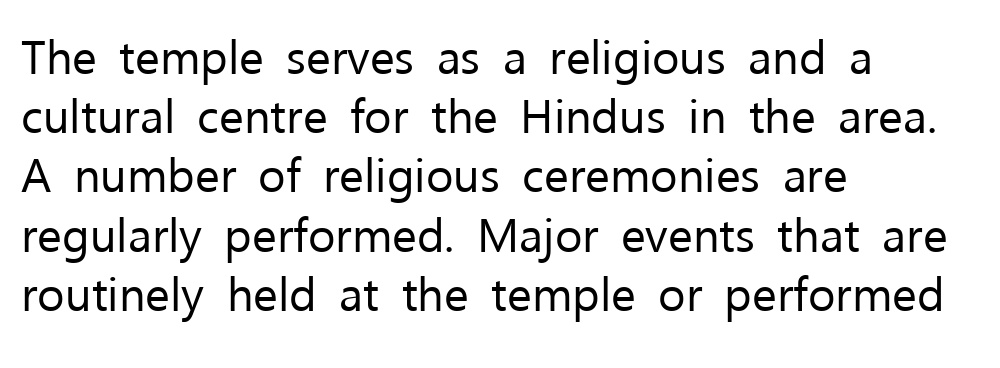
{"serif": "no", "italic": "no", "bold": "no", "weight": "regular", "width": "normal", "stroke_contrast": "low", "x_height": "medium", "monospaced": "no", "underline": "no", "align": "left", "line_spacing": "normal", "line_spacing_ratio": 1.26, "letter_spacing": "normal", "letter_spacing_em": 0.0, "glyph_px": 47}
